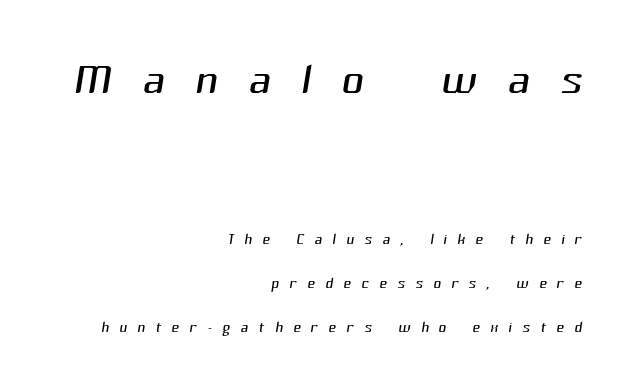
{"serif": "no", "bold": "no", "weight": "light", "width": "normal", "stroke_contrast": "medium", "x_height": "medium", "monospaced": "no", "underline": "no", "align": "right", "line_spacing": "loose", "line_spacing_ratio": 2.1, "letter_spacing": "wide", "letter_spacing_em": 0.49, "larger_block": "first", "size_ratio": 2.95, "glyph_px": 62}
